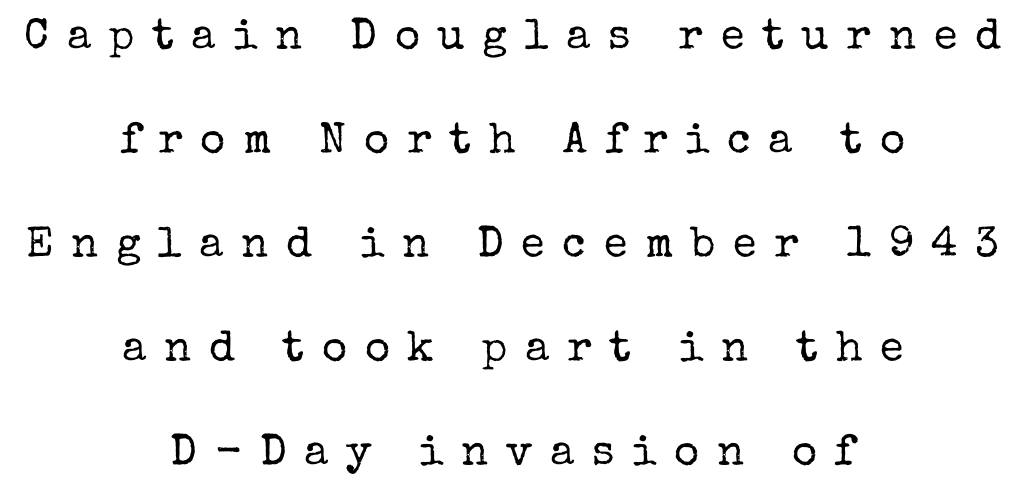
Q: Is the text bold? A: No.
Q: Is the text italic (slanted)? A: No, it is upright.
Q: Is the typeface a serif or a sans-serif typeface? A: Serif.
Q: Is the text underlined? A: No.
Q: How is the paragraph aligned? A: Centered.
Q: Is the spacing between letters normal or unusually wide? A: Unusually wide.
Q: Is the spacing between lines tight, normal or loose? A: Loose.
Q: Width (condensed, normal, or wide)? A: Normal.
Q: Stroke contrast? A: Low.
Q: x-height? A: Medium.
Q: Monospaced? A: No.
